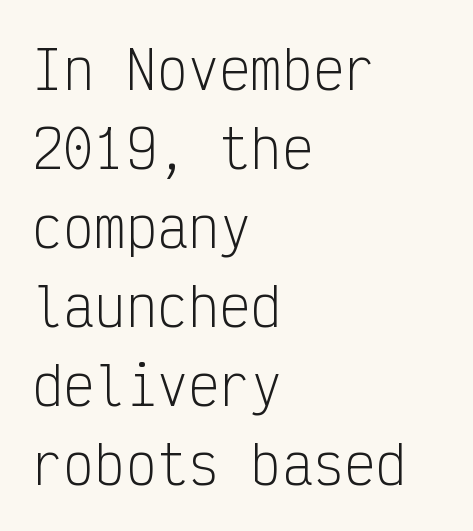
{"serif": "no", "italic": "no", "bold": "no", "weight": "light", "width": "condensed", "stroke_contrast": "low", "x_height": "medium", "monospaced": "yes", "underline": "no", "align": "left", "line_spacing": "normal", "line_spacing_ratio": 1.52, "letter_spacing": "normal", "letter_spacing_em": 0.0, "glyph_px": 52}
